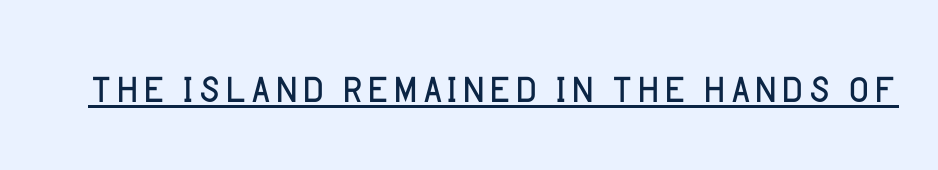
{"serif": "no", "italic": "no", "bold": "no", "weight": "light", "width": "normal", "stroke_contrast": "low", "x_height": "large", "monospaced": "no", "underline": "yes", "letter_spacing": "normal", "letter_spacing_em": 0.0, "glyph_px": 56}
